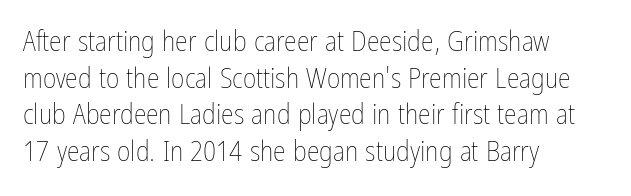
Q: Is the text bold? A: No.
Q: Is the text italic (slanted)? A: No, it is upright.
Q: Is the text underlined? A: No.
Q: How is the paragraph aligned? A: Left-aligned.
Q: Is the spacing between letters normal or unusually wide? A: Normal.
Q: Is the spacing between lines tight, normal or loose? A: Normal.
Q: Width (condensed, normal, or wide)? A: Condensed.
Q: Stroke contrast? A: Low.
Q: x-height? A: Medium.
Q: Monospaced? A: No.
